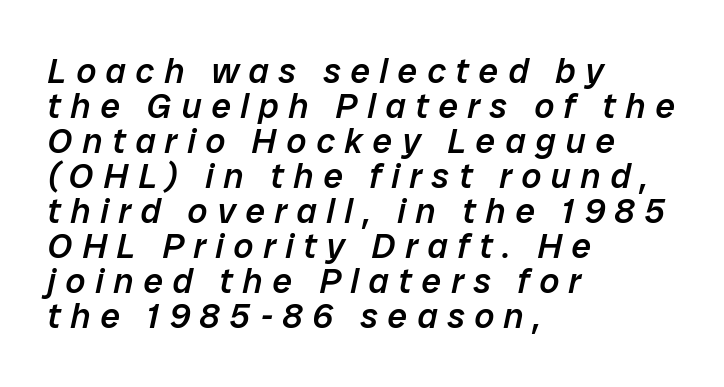
The image shows 35 px semibold type, italic (leaning right); set left-aligned, tight line spacing (1.0x), unusually wide letter spacing (+0.28 em), not underlined; low stroke contrast and a medium x-height.
